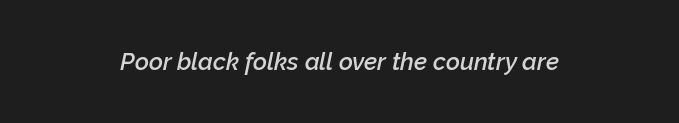
The image shows 24 px text type, italic (leaning right); set centered, normal letter spacing, not underlined.
